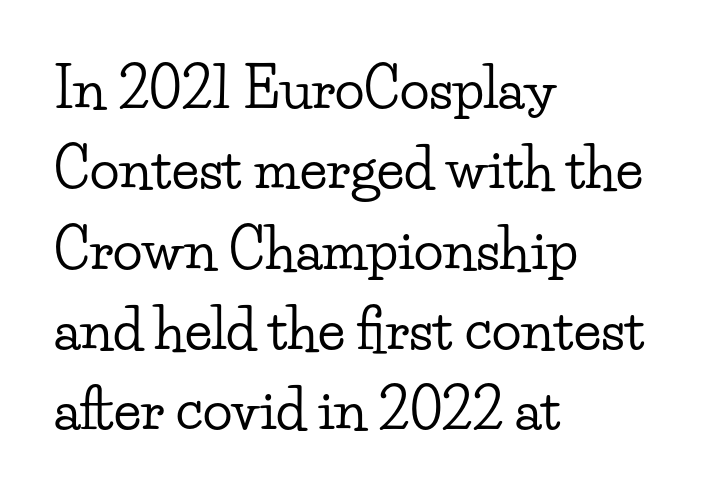
The image shows 55 px wide serif type, upright; set left-aligned, normal line spacing (1.46x), normal letter spacing, not underlined; low stroke contrast and a small x-height.
